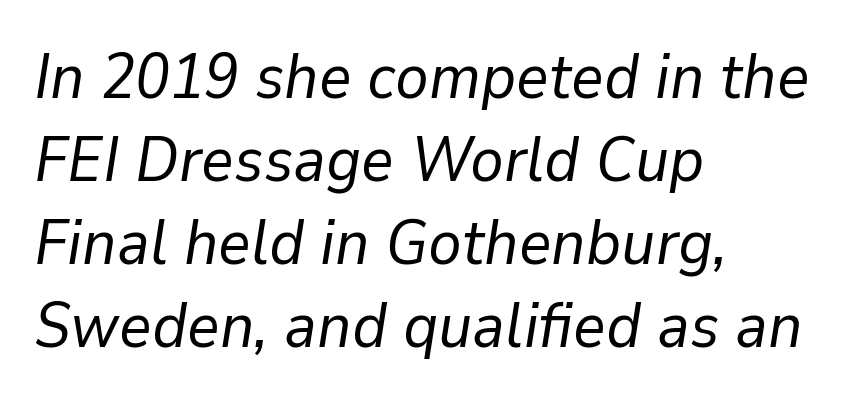
{"italic": "yes", "lean": "right", "slant_degrees": 9, "bold": "no", "weight": "regular", "width": "normal", "stroke_contrast": "low", "x_height": "medium", "monospaced": "no", "underline": "no", "align": "left", "line_spacing": "normal", "line_spacing_ratio": 1.32, "letter_spacing": "normal", "letter_spacing_em": 0.0, "glyph_px": 63}
